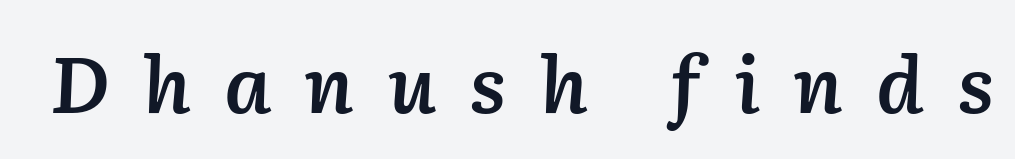
Typesetter's note: demi weight, one step under bold. Substantial extra tracking has been applied to these lines. Characters are canted at an angle relative to the baseline's perpendicular. The strip under each line holds only bare page. Think of a printed novel: that variable character pitch is what you see here.
